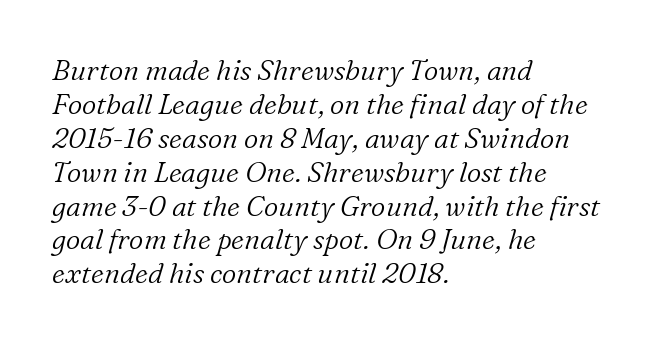
{"serif": "yes", "italic": "yes", "lean": "right", "slant_degrees": 16, "bold": "no", "weight": "light", "width": "normal", "stroke_contrast": "low", "x_height": "medium", "monospaced": "no", "underline": "no", "align": "left", "line_spacing_ratio": 1.21, "letter_spacing": "normal", "letter_spacing_em": 0.0, "glyph_px": 28}
